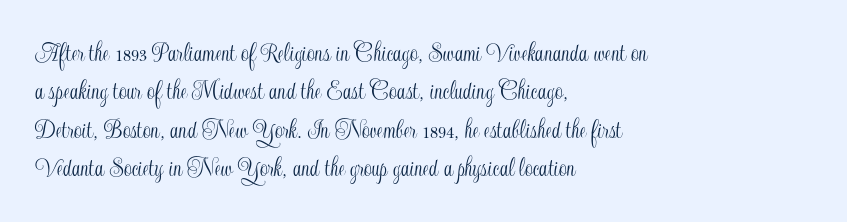
Q: Is the text italic (slanted)? A: Yes.
Q: Is the text underlined? A: No.
Q: How is the paragraph aligned? A: Left-aligned.
Q: Is the spacing between letters normal or unusually wide? A: Normal.
Q: Is the spacing between lines tight, normal or loose? A: Normal.
Q: Width (condensed, normal, or wide)? A: Condensed.
Q: x-height? A: Small.
Q: Monospaced? A: No.
